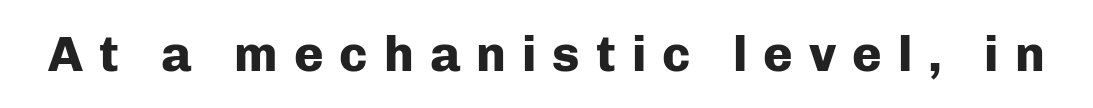
Q: Is the text bold? A: Yes.
Q: Is the text italic (slanted)? A: No, it is upright.
Q: Is the typeface a serif or a sans-serif typeface? A: Sans-serif.
Q: Is the text underlined? A: No.
Q: Is the spacing between letters normal or unusually wide? A: Unusually wide.
Q: Width (condensed, normal, or wide)? A: Normal.
Q: Stroke contrast? A: Low.
Q: x-height? A: Medium.
Q: Monospaced? A: No.
